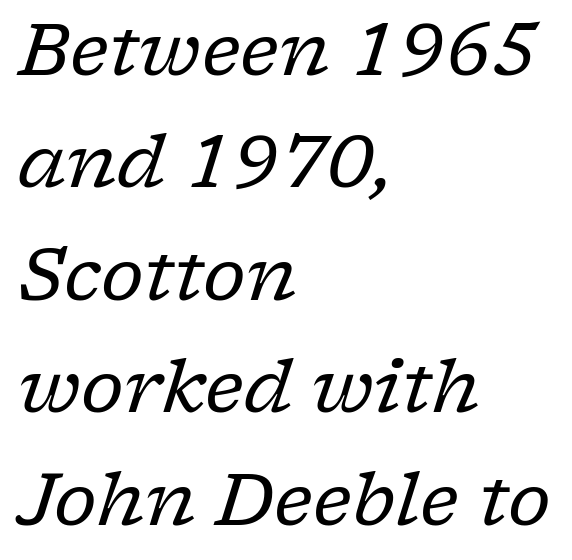
{"serif": "yes", "italic": "yes", "lean": "right", "slant_degrees": 17, "bold": "no", "weight": "regular", "width": "normal", "stroke_contrast": "low", "x_height": "medium", "monospaced": "no", "underline": "no", "align": "left", "line_spacing": "normal", "line_spacing_ratio": 1.54, "letter_spacing": "normal", "letter_spacing_em": 0.0, "glyph_px": 73}
